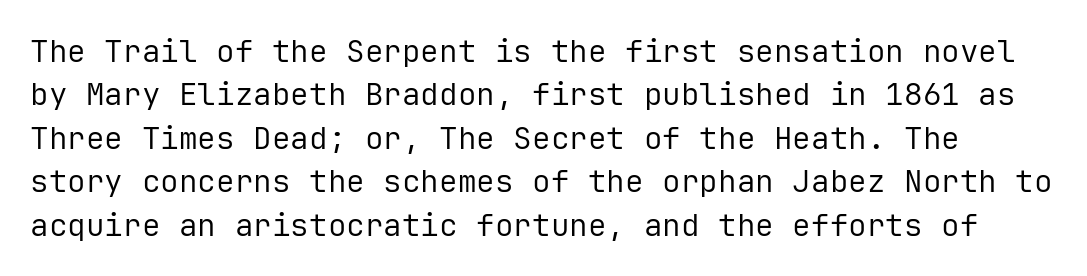
Characters follow at the spacing the type designer built in. These lines sit exactly where default settings would place them. Ascenders rise straight up at ninety degrees. Typographically, this falls in the sans-serif category.
